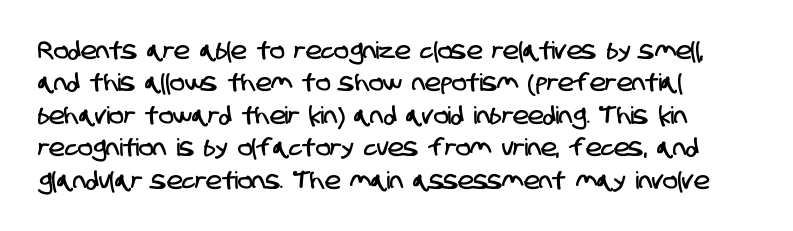
Q: Is the text underlined? A: No.
Q: How is the paragraph aligned? A: Left-aligned.
Q: Is the spacing between letters normal or unusually wide? A: Normal.
Q: Is the spacing between lines tight, normal or loose? A: Normal.
